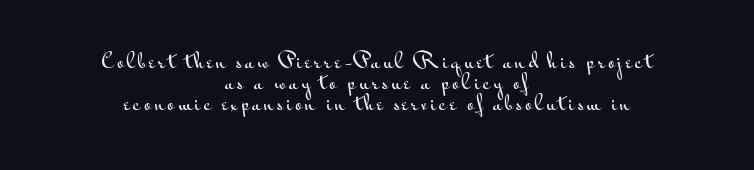
Q: Is the text underlined? A: No.
Q: How is the paragraph aligned? A: Centered.
Q: Is the spacing between lines tight, normal or loose? A: Tight.
